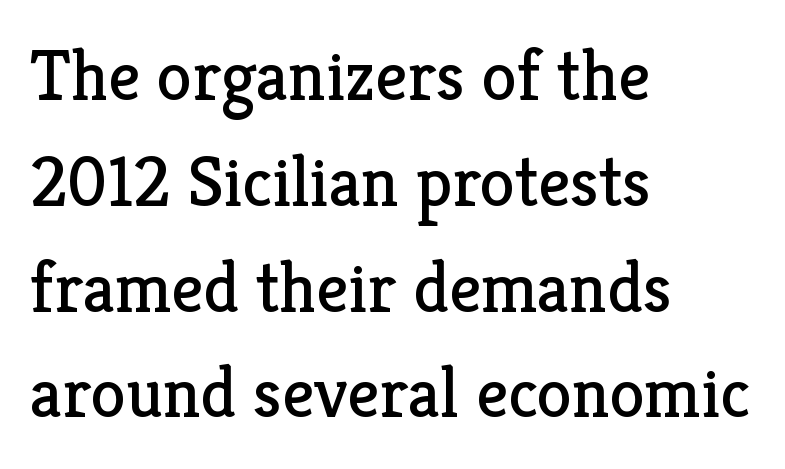
Q: Is the text bold? A: No.
Q: Is the text italic (slanted)? A: No, it is upright.
Q: Is the typeface a serif or a sans-serif typeface? A: Serif.
Q: Is the text underlined? A: No.
Q: How is the paragraph aligned? A: Left-aligned.
Q: Is the spacing between letters normal or unusually wide? A: Normal.
Q: Is the spacing between lines tight, normal or loose? A: Normal.
Q: Width (condensed, normal, or wide)? A: Normal.
Q: Stroke contrast? A: Low.
Q: x-height? A: Medium.
Q: Monospaced? A: No.
